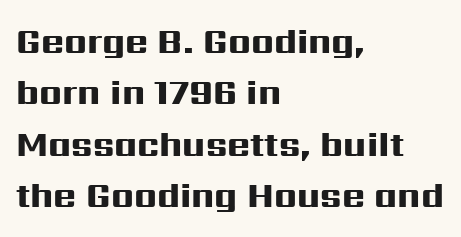
Q: Is the text bold? A: Yes.
Q: Is the text italic (slanted)? A: No, it is upright.
Q: Is the typeface a serif or a sans-serif typeface? A: Sans-serif.
Q: Is the text underlined? A: No.
Q: How is the paragraph aligned? A: Left-aligned.
Q: Is the spacing between letters normal or unusually wide? A: Normal.
Q: Is the spacing between lines tight, normal or loose? A: Normal.
Q: Width (condensed, normal, or wide)? A: Wide.
Q: Stroke contrast? A: High.
Q: x-height? A: Medium.
Q: Monospaced? A: No.
